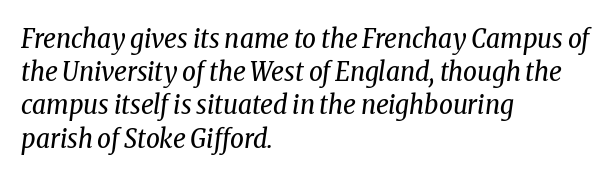
The image shows 27 px text type, italic (leaning right); set left-aligned, line spacing 1.23x, normal letter spacing, not underlined.
